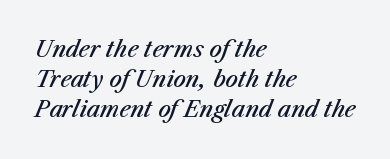
How are the letters spaced? Ordinarily, with no added tracking. Line starts are locked; line ends wander. This block has exactly the height ordinary leading produces. Slightly chunky letters — semibold, I'd say, not full bold.
